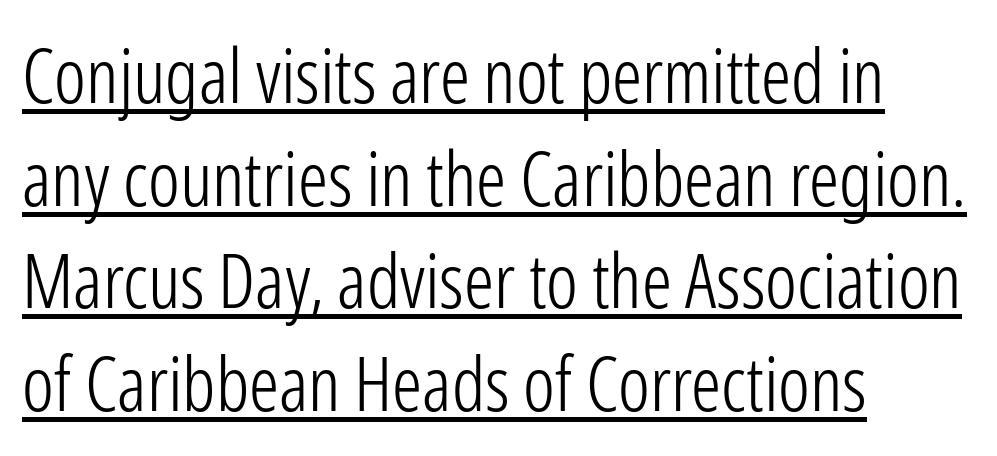
The image shows 75 px light, condensed sans-serif type, upright; set left-aligned, normal line spacing (1.37x), normal letter spacing, underlined; low stroke contrast and a medium x-height.
